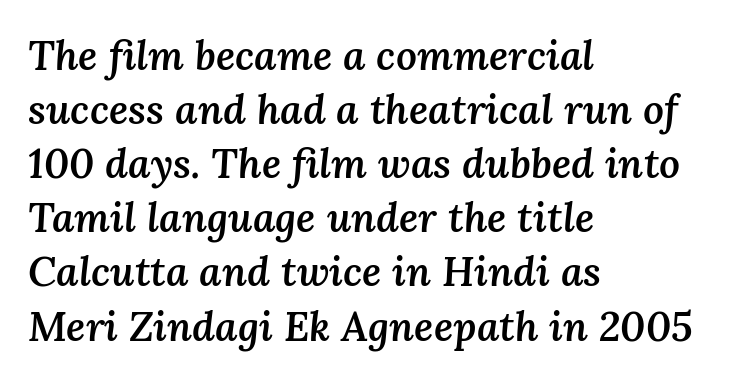
Q: Is the text bold? A: Semi-bold.
Q: Is the text italic (slanted)? A: Yes, it leans right by about 3 degrees.
Q: Is the text underlined? A: No.
Q: How is the paragraph aligned? A: Left-aligned.
Q: Is the spacing between letters normal or unusually wide? A: Normal.
Q: Is the spacing between lines tight, normal or loose? A: Normal.
Q: Width (condensed, normal, or wide)? A: Normal.
Q: Stroke contrast? A: Medium.
Q: x-height? A: Medium.
Q: Monospaced? A: No.
